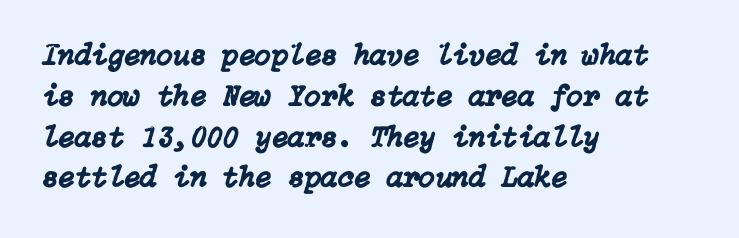
Q: Is the text italic (slanted)? A: Yes, it leans right by about 15 degrees.
Q: Is the text underlined? A: No.
Q: How is the paragraph aligned? A: Left-aligned.
Q: Is the spacing between letters normal or unusually wide? A: Normal.
Q: Is the spacing between lines tight, normal or loose? A: Normal.
Q: Width (condensed, normal, or wide)? A: Normal.
Q: Stroke contrast? A: Low.
Q: x-height? A: Medium.
